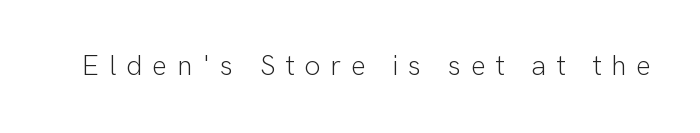
The tracking jumps out immediately: characters are airy and widely separated. A quiet, ordinary-to-light weight characterises the typeface. Classification — sans serif. Only glyphs here, with clear space below each row. A typesetter would call this proportional, since set widths differ per character.
